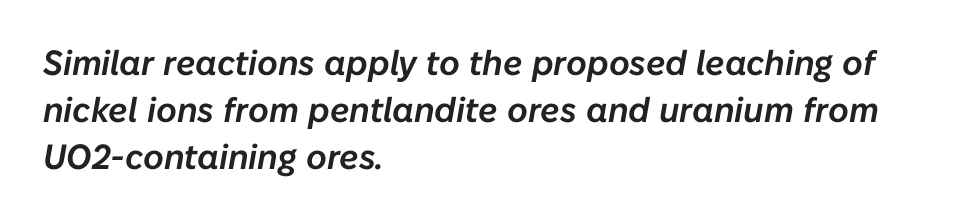
{"italic": "yes", "lean": "right", "slant_degrees": 10, "width": "normal", "stroke_contrast": "low", "x_height": "medium", "monospaced": "no", "underline": "no", "align": "left", "line_spacing": "normal", "line_spacing_ratio": 1.34, "letter_spacing": "normal", "letter_spacing_em": 0.0, "glyph_px": 35}
